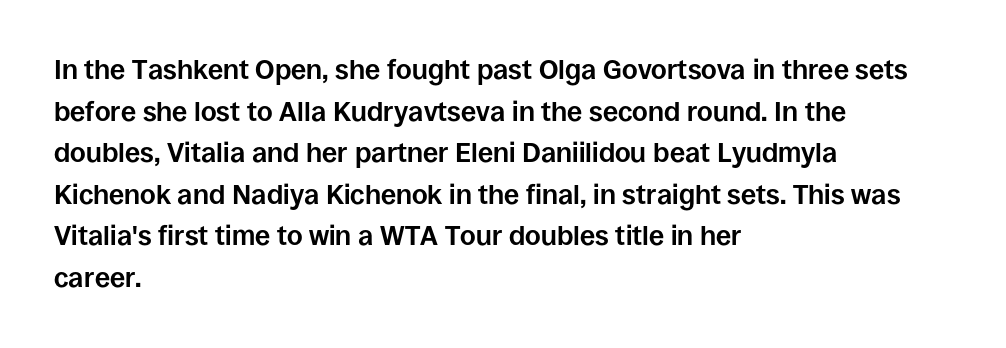
Q: Is the text bold? A: Yes.
Q: Is the text italic (slanted)? A: No, it is upright.
Q: Is the text underlined? A: No.
Q: How is the paragraph aligned? A: Left-aligned.
Q: Is the spacing between letters normal or unusually wide? A: Normal.
Q: Is the spacing between lines tight, normal or loose? A: Normal.
